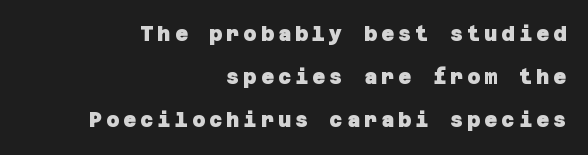
{"bold": "yes", "underline": "no", "align": "right", "line_spacing": "loose", "line_spacing_ratio": 2.16, "letter_spacing": "wide", "letter_spacing_em": 0.21, "glyph_px": 20}
